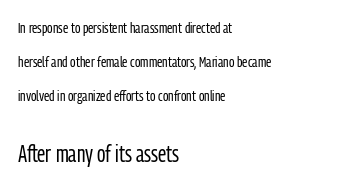
The image shows 23 px text type, upright; set left-aligned, loose line spacing (2.27x), normal letter spacing, not underlined; the second (bottom) block is 1.53x larger.
